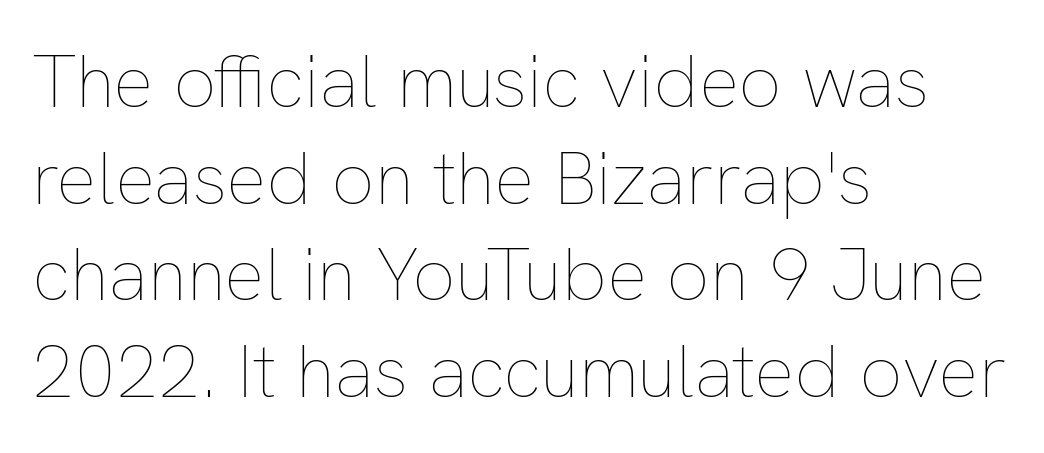
Q: Is the text bold? A: No.
Q: Is the text italic (slanted)? A: No, it is upright.
Q: Is the text underlined? A: No.
Q: How is the paragraph aligned? A: Left-aligned.
Q: Is the spacing between letters normal or unusually wide? A: Normal.
Q: Is the spacing between lines tight, normal or loose? A: Normal.
Q: Width (condensed, normal, or wide)? A: Normal.
Q: Stroke contrast? A: Low.
Q: x-height? A: Medium.
Q: Monospaced? A: No.
